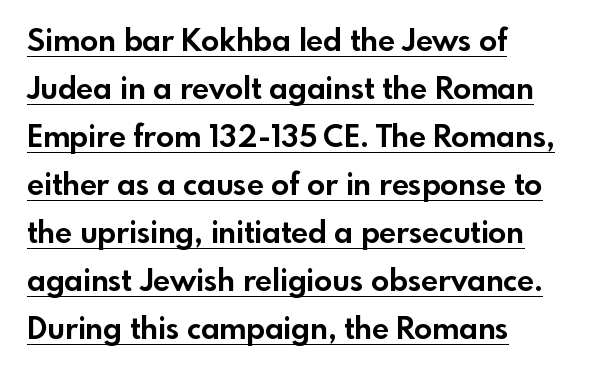
Look at the bottom of the vertical strokes: they stop flat, with no serifs. The specimen includes a rule beneath the text block's lines. The rendering keeps characters at their native spacing. Compared with typical paragraphs, the rows here are spaced about the same.
